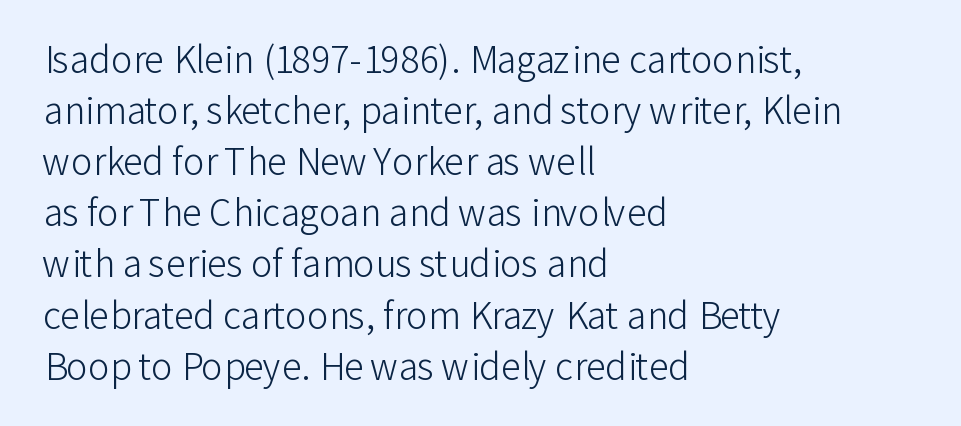
Q: Is the text bold? A: No.
Q: Is the text italic (slanted)? A: No, it is upright.
Q: Is the typeface a serif or a sans-serif typeface? A: Sans-serif.
Q: Is the text underlined? A: No.
Q: How is the paragraph aligned? A: Left-aligned.
Q: Is the spacing between letters normal or unusually wide? A: Normal.
Q: Is the spacing between lines tight, normal or loose? A: Normal.
Q: Width (condensed, normal, or wide)? A: Normal.
Q: Stroke contrast? A: Low.
Q: x-height? A: Medium.
Q: Monospaced? A: No.
